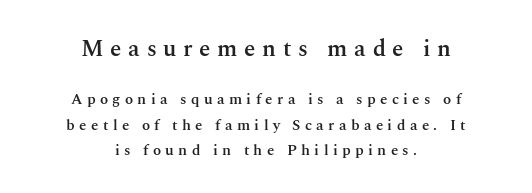
The image shows 23 px text type, upright; set centered, normal line spacing (1.69x), unusually wide letter spacing (+0.29 em), not underlined; the first (top) block is 1.53x larger.
